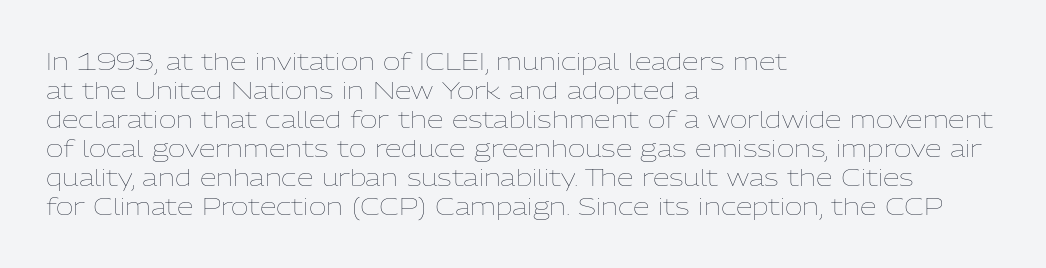
{"italic": "no", "bold": "no", "underline": "no", "align": "left", "line_spacing_ratio": 1.21, "letter_spacing": "normal", "letter_spacing_em": 0.0, "glyph_px": 24}
